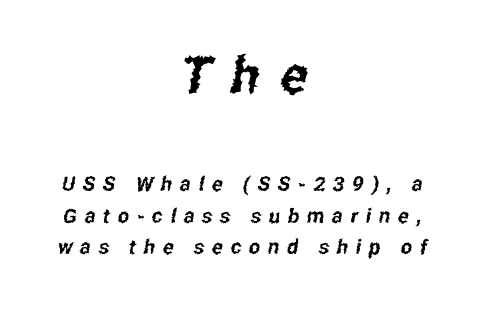
{"serif": "no", "width": "condensed", "stroke_contrast": "low", "x_height": "medium", "monospaced": "no", "underline": "no", "align": "center", "line_spacing": "normal", "line_spacing_ratio": 1.59, "letter_spacing": "wide", "letter_spacing_em": 0.39, "larger_block": "first", "size_ratio": 2.55, "glyph_px": 51}
